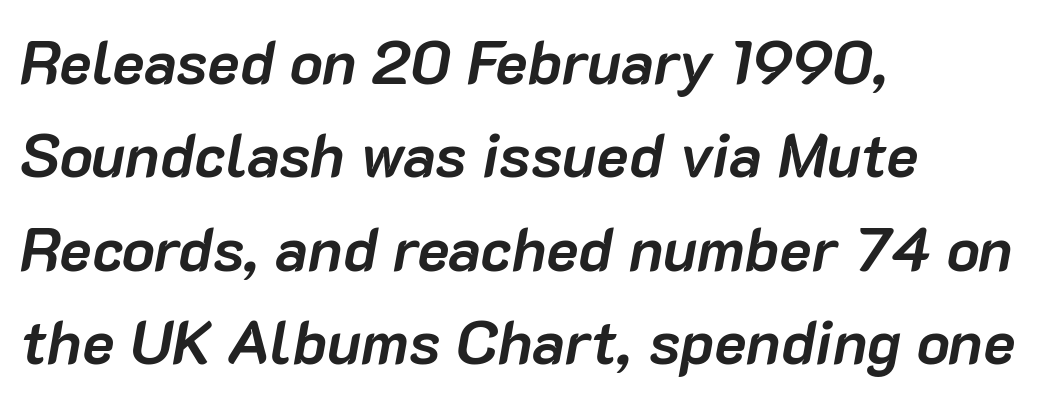
{"italic": "yes", "lean": "right", "slant_degrees": 10, "bold": "yes", "weight": "semibold", "width": "normal", "stroke_contrast": "low", "x_height": "medium", "monospaced": "no", "underline": "no", "align": "left", "line_spacing": "normal", "line_spacing_ratio": 1.53, "letter_spacing": "normal", "letter_spacing_em": 0.0, "glyph_px": 61}
